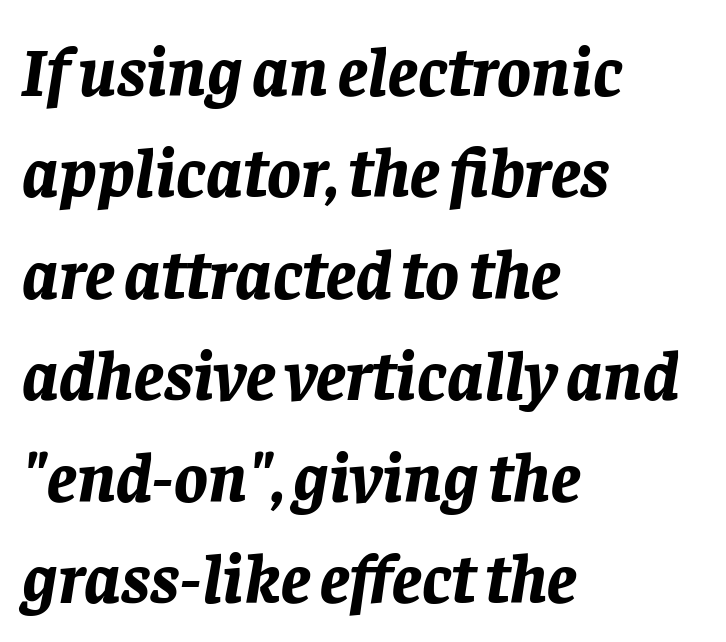
Q: Is the text bold? A: Yes.
Q: Is the text italic (slanted)? A: Yes, it leans right by about 8 degrees.
Q: Is the text underlined? A: No.
Q: How is the paragraph aligned? A: Left-aligned.
Q: Is the spacing between letters normal or unusually wide? A: Normal.
Q: Is the spacing between lines tight, normal or loose? A: Normal.
Q: Width (condensed, normal, or wide)? A: Normal.
Q: Stroke contrast? A: Low.
Q: x-height? A: Large.
Q: Monospaced? A: No.
